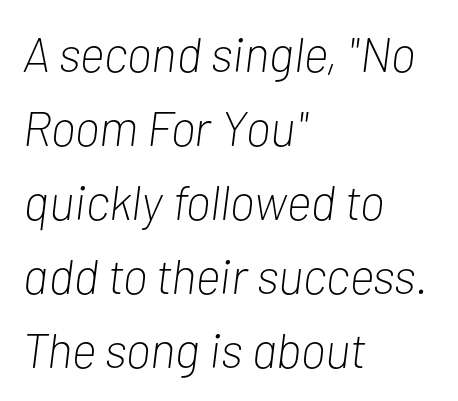
The image shows 49 px light, condensed type, italic (leaning right); set left-aligned, normal line spacing (1.51x), normal letter spacing, not underlined; low stroke contrast and a medium x-height.
